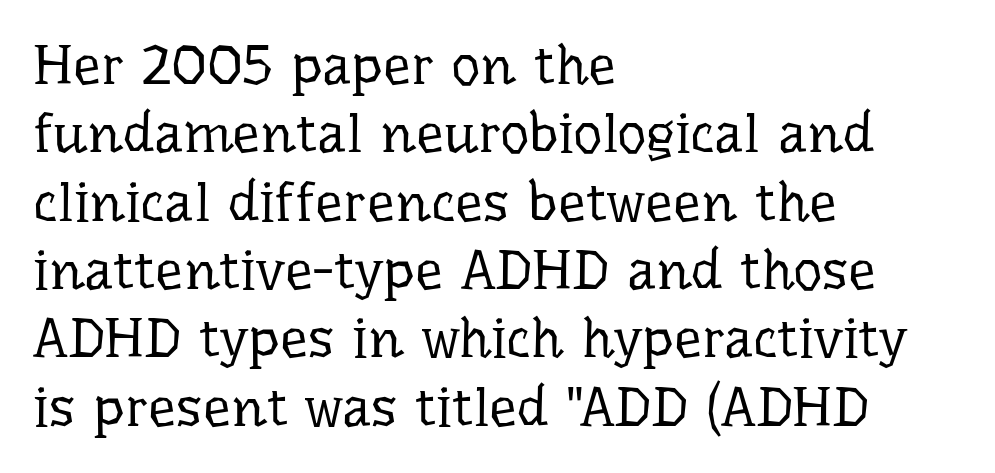
The image shows 56 px regular-weight serif type, upright; set left-aligned, line spacing 1.22x, normal letter spacing, not underlined; low stroke contrast and a medium x-height.
